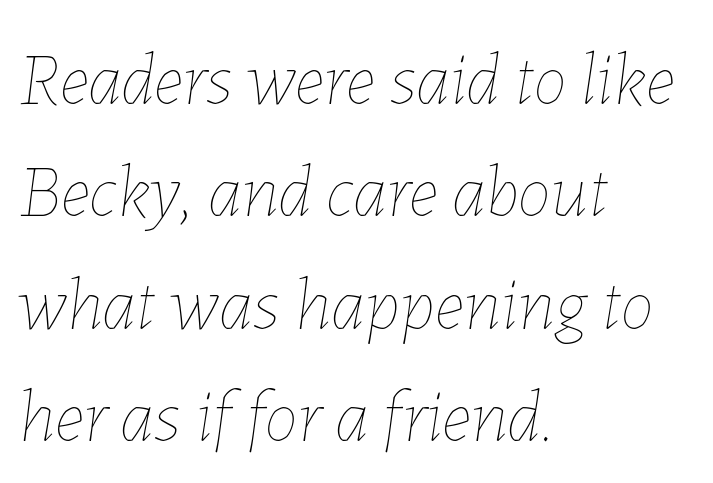
No letter is thick-stroked: the sample isn't bold. Honestly, the row spacing looks completely unremarkable. The passage shown is typed in a proportional face where columns would drift. The paragraph has a hard left edge and a soft right edge. Glance below the letters and you will spot only blank space.
